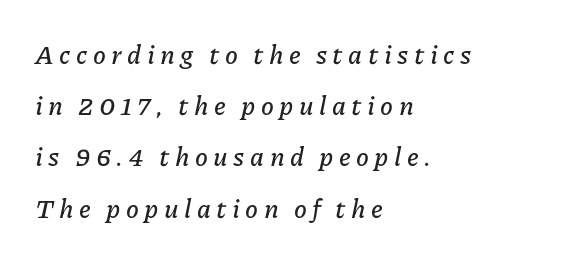
{"italic": "yes", "lean": "right", "slant_degrees": 11, "underline": "no", "align": "left", "line_spacing": "loose", "line_spacing_ratio": 1.97, "letter_spacing": "wide", "letter_spacing_em": 0.21, "glyph_px": 26}
